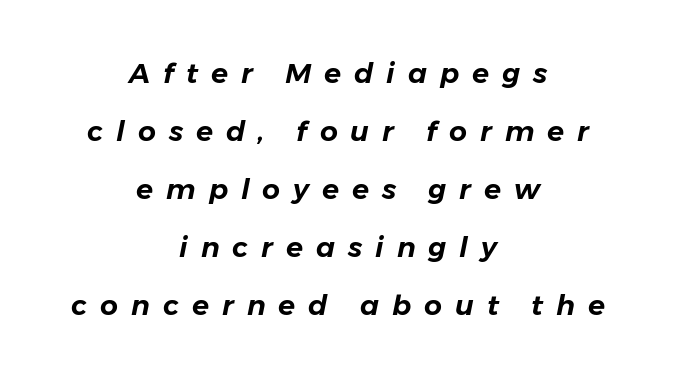
{"italic": "yes", "lean": "right", "slant_degrees": 11, "width": "normal", "stroke_contrast": "low", "x_height": "medium", "monospaced": "no", "underline": "no", "align": "center", "line_spacing": "loose", "line_spacing_ratio": 2.07, "letter_spacing": "wide", "letter_spacing_em": 0.46, "glyph_px": 28}
